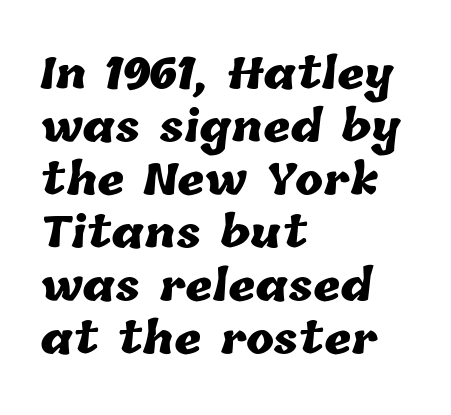
Vertically, the passage feels balanced, rows spaced as you'd expect. Leftover space on each line is placed entirely after the last word. The horizontal fit of the characters is conventional and even. Typographic density is high because the face is bold. This rendering features lettering with no underline.
